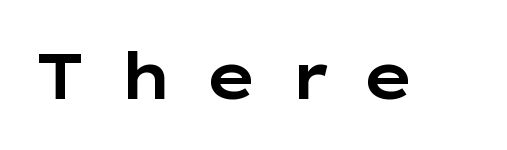
Q: Is the text italic (slanted)? A: No, it is upright.
Q: Is the typeface a serif or a sans-serif typeface? A: Sans-serif.
Q: Is the text underlined? A: No.
Q: Is the spacing between letters normal or unusually wide? A: Unusually wide.
Q: Width (condensed, normal, or wide)? A: Wide.
Q: Stroke contrast? A: Low.
Q: x-height? A: Medium.
Q: Monospaced? A: No.
